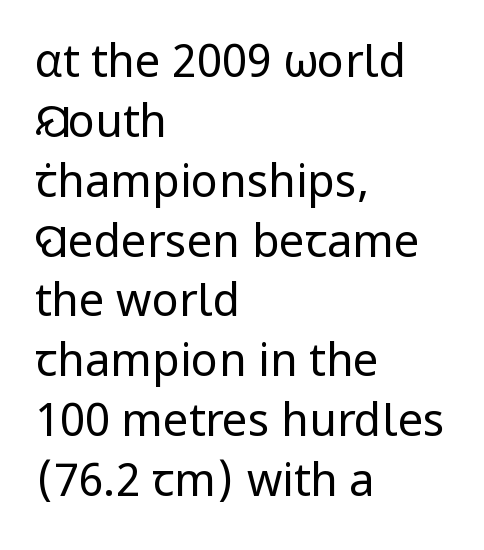
Is the stroke heavy? The answer is a plain regular-or-lighter. Plain, unruled lines of type. A normal amount of white space separates one row of letters from the next. When letters stand straight like this, we call the style roman or upright. Note the varied advance widths — an 'i' is clearly narrower than an 'm'. Line beginnings align vertically; line endings do not.
